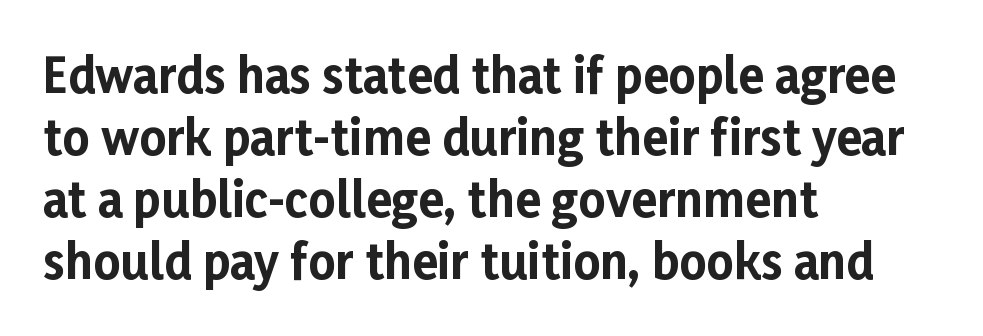
The image shows 47 px bold sans-serif type, upright; set left-aligned, normal line spacing (1.32x), normal letter spacing, not underlined; low stroke contrast and a medium x-height.
